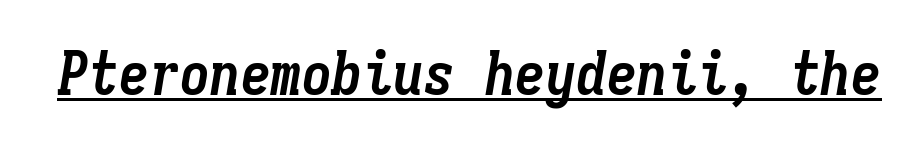
The image shows 61 px semibold, condensed type, italic (leaning right), monospaced; set normal letter spacing, underlined; low stroke contrast and a medium x-height.
